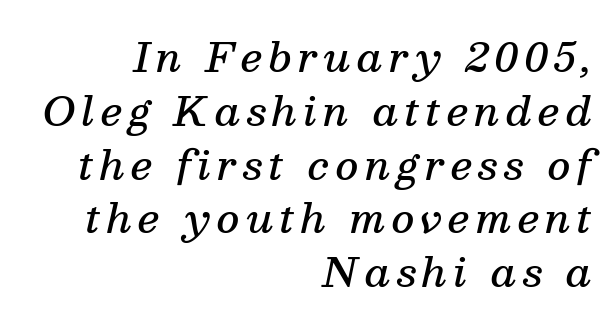
The type family on display is of the serif kind. A bit beefed up — I'd call it semibold rather than bold. Notice how the passage keeps a crisp vertical edge on the right only. Honestly, there is no underline to notice here at all. Is this a fixed-width face? No — the glyphs have proportional, varying widths. Honestly, the row spacing looks completely unremarkable.
